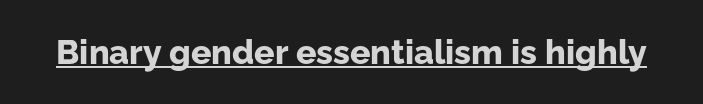
Q: Is the text bold? A: Yes.
Q: Is the text italic (slanted)? A: No, it is upright.
Q: Is the typeface a serif or a sans-serif typeface? A: Sans-serif.
Q: Is the text underlined? A: Yes.
Q: Is the spacing between letters normal or unusually wide? A: Normal.
Q: Width (condensed, normal, or wide)? A: Normal.
Q: Stroke contrast? A: Low.
Q: x-height? A: Medium.
Q: Monospaced? A: No.
